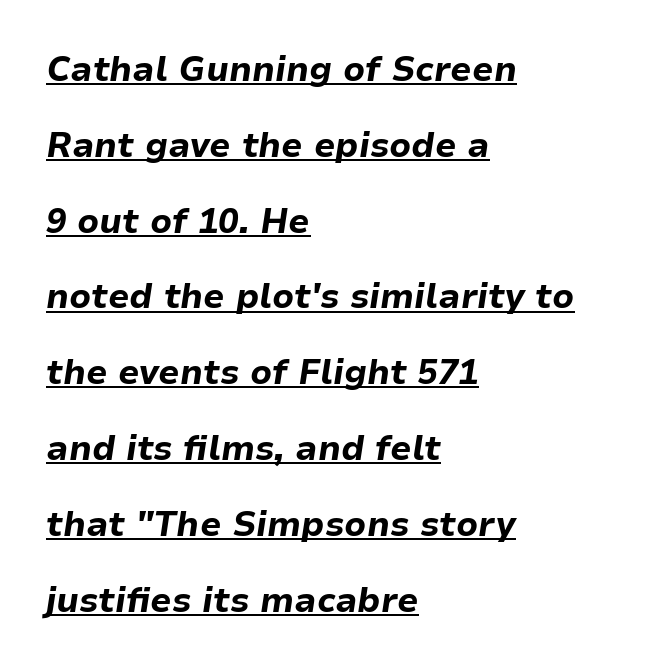
Each letter keeps its own natural width here, so spacing adapts to shape. Alignment: flush left. Widely set lines give the paragraph a tall, airy silhouette. The rendering keeps characters at their native spacing. In designer terms, the underline attribute is active on this setting.
